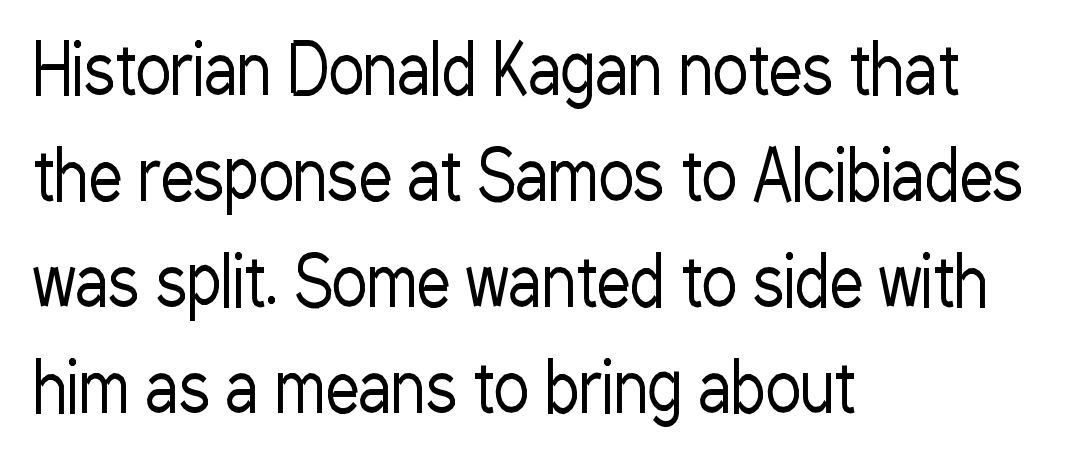
Q: Is the text bold? A: No.
Q: Is the text italic (slanted)? A: No, it is upright.
Q: Is the typeface a serif or a sans-serif typeface? A: Sans-serif.
Q: Is the text underlined? A: No.
Q: How is the paragraph aligned? A: Left-aligned.
Q: Is the spacing between letters normal or unusually wide? A: Normal.
Q: Is the spacing between lines tight, normal or loose? A: Normal.
Q: Width (condensed, normal, or wide)? A: Condensed.
Q: Stroke contrast? A: Low.
Q: x-height? A: Medium.
Q: Monospaced? A: No.
